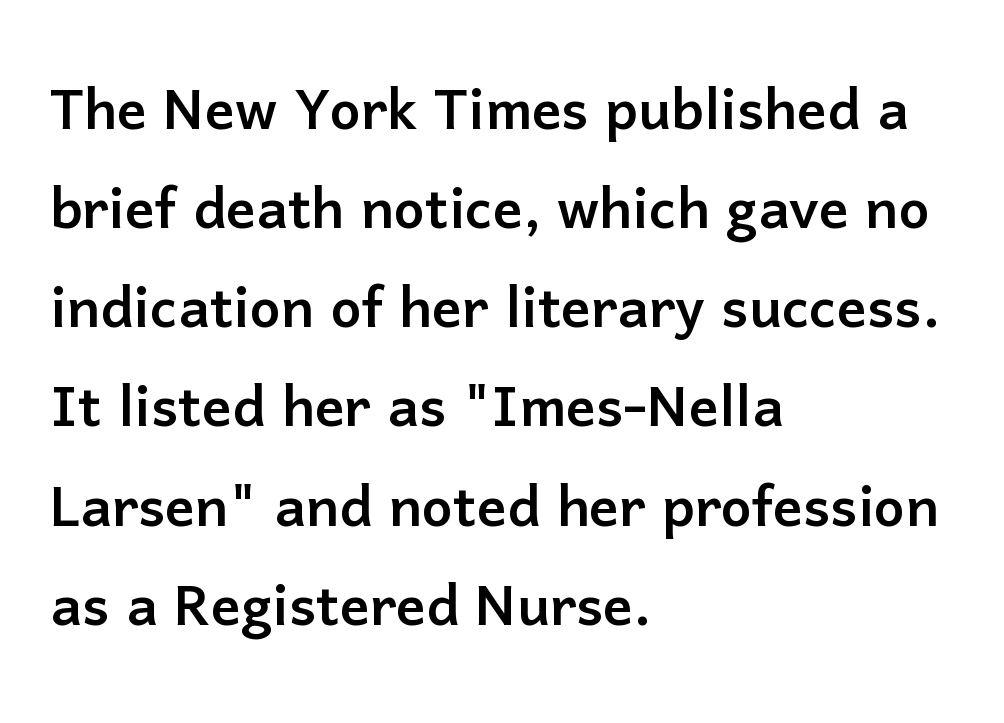
Q: Is the text italic (slanted)? A: No, it is upright.
Q: Is the typeface a serif or a sans-serif typeface? A: Sans-serif.
Q: Is the text underlined? A: No.
Q: How is the paragraph aligned? A: Left-aligned.
Q: Is the spacing between letters normal or unusually wide? A: Normal.
Q: Is the spacing between lines tight, normal or loose? A: Normal.
Q: Width (condensed, normal, or wide)? A: Normal.
Q: Stroke contrast? A: Low.
Q: x-height? A: Medium.
Q: Monospaced? A: No.
